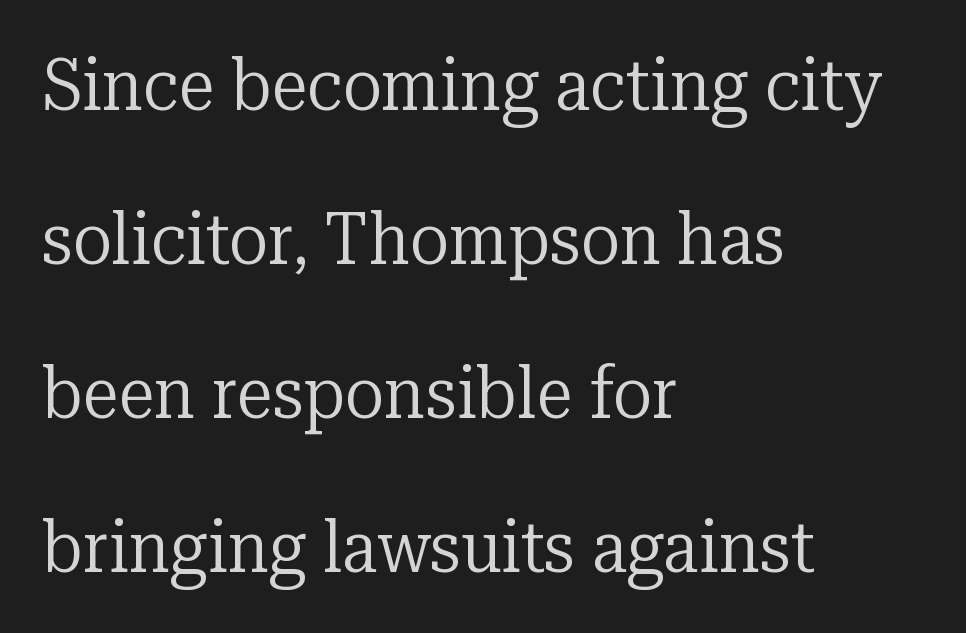
Widely set lines give the paragraph a tall, airy silhouette. These glyphs show unthickened strokes, regular width or finer. Only glyphs here, with clear space below each row. No italicization has been applied; the sample stays upright. The rendering uses natural spacing where letterforms have individual widths. Observe the serifs anchoring each vertical stroke in this sample.
